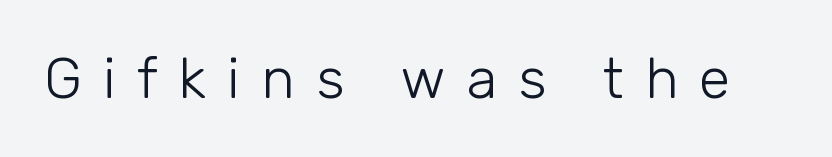
Q: Is the text bold? A: No.
Q: Is the text italic (slanted)? A: No, it is upright.
Q: Is the typeface a serif or a sans-serif typeface? A: Sans-serif.
Q: Is the text underlined? A: No.
Q: Is the spacing between letters normal or unusually wide? A: Unusually wide.
Q: Width (condensed, normal, or wide)? A: Normal.
Q: Stroke contrast? A: Low.
Q: x-height? A: Medium.
Q: Monospaced? A: No.
